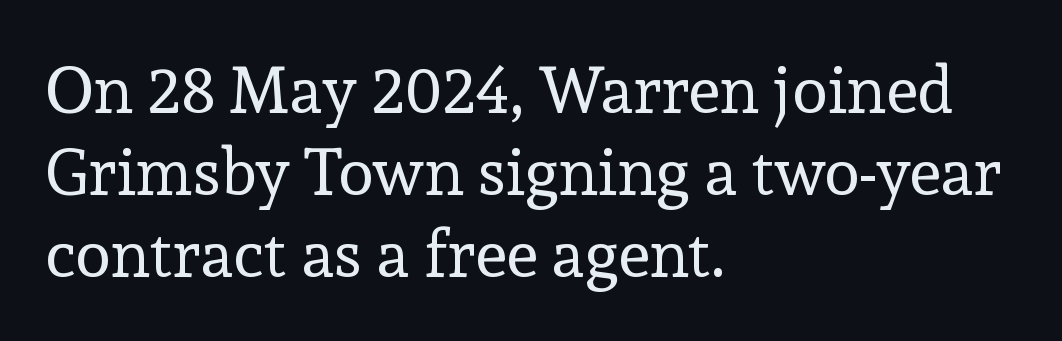
{"serif": "yes", "italic": "no", "bold": "no", "weight": "regular", "width": "normal", "x_height": "medium", "monospaced": "no", "underline": "no", "align": "left", "line_spacing": "normal", "line_spacing_ratio": 1.26, "letter_spacing": "normal", "letter_spacing_em": 0.0, "glyph_px": 65}
